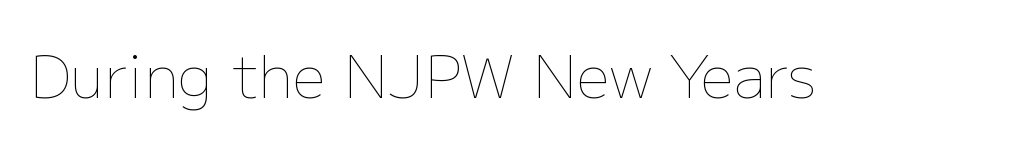
Just letters on the line, the space beneath them empty. The weight would be labelled regular, book, light, or lighter still. Posture: straight, roman, zero tilt. The face used here is proportionally spaced, like ordinary book or web type. Tracking here is standard; glyphs follow each other at the usual distance.
